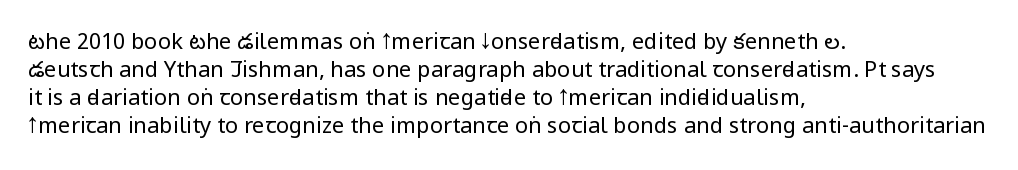
{"italic": "no", "bold": "no", "underline": "no", "align": "left", "line_spacing": "normal", "line_spacing_ratio": 1.27, "letter_spacing": "normal", "letter_spacing_em": 0.0, "glyph_px": 22}
